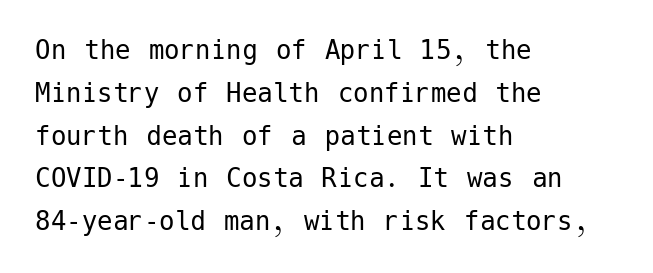
Font category for this specimen: sans-serif. This reads as an unemphasized weight, regular at the heaviest. Compared with a centered layout, this one pins lines to the left instead. The specimen reads as upright at a glance. The rendering keeps characters at their native spacing. Unmarked baselines from the first word to the last.
